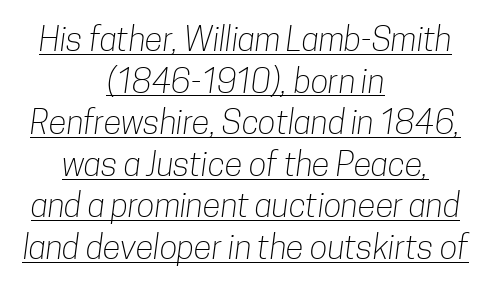
Q: Is the text bold? A: No.
Q: Is the typeface a serif or a sans-serif typeface? A: Sans-serif.
Q: Is the text underlined? A: Yes.
Q: How is the paragraph aligned? A: Centered.
Q: Is the spacing between letters normal or unusually wide? A: Normal.
Q: Is the spacing between lines tight, normal or loose? A: Normal.
Q: Width (condensed, normal, or wide)? A: Condensed.
Q: Stroke contrast? A: Low.
Q: x-height? A: Medium.
Q: Monospaced? A: No.
